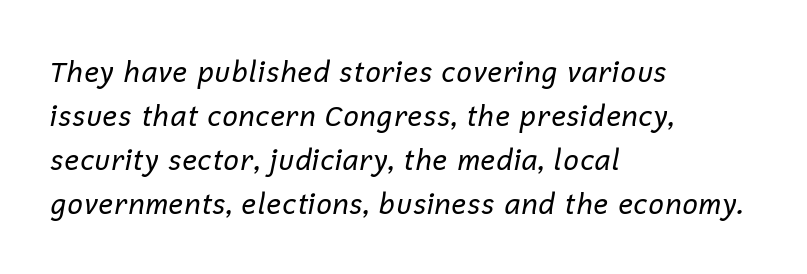
{"italic": "yes", "lean": "right", "slant_degrees": 12, "bold": "no", "weight": "regular", "width": "normal", "stroke_contrast": "low", "x_height": "medium", "monospaced": "no", "underline": "no", "align": "left", "line_spacing": "normal", "line_spacing_ratio": 1.57, "letter_spacing": "normal", "letter_spacing_em": 0.0, "glyph_px": 28}
